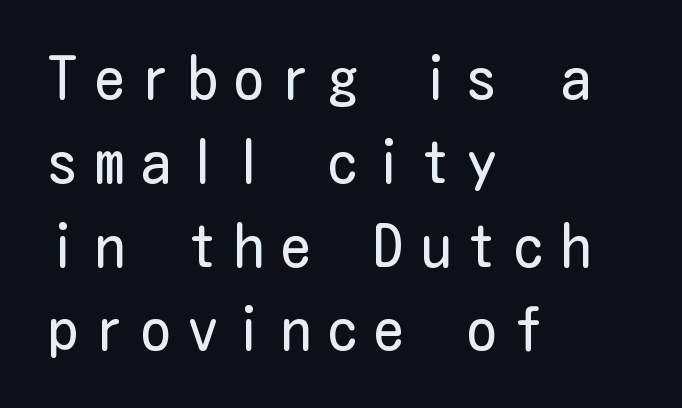
{"serif": "no", "italic": "no", "bold": "no", "weight": "regular", "width": "condensed", "stroke_contrast": "low", "x_height": "medium", "underline": "no", "align": "left", "line_spacing": "normal", "line_spacing_ratio": 1.42, "letter_spacing": "wide", "letter_spacing_em": 0.29, "glyph_px": 59}
